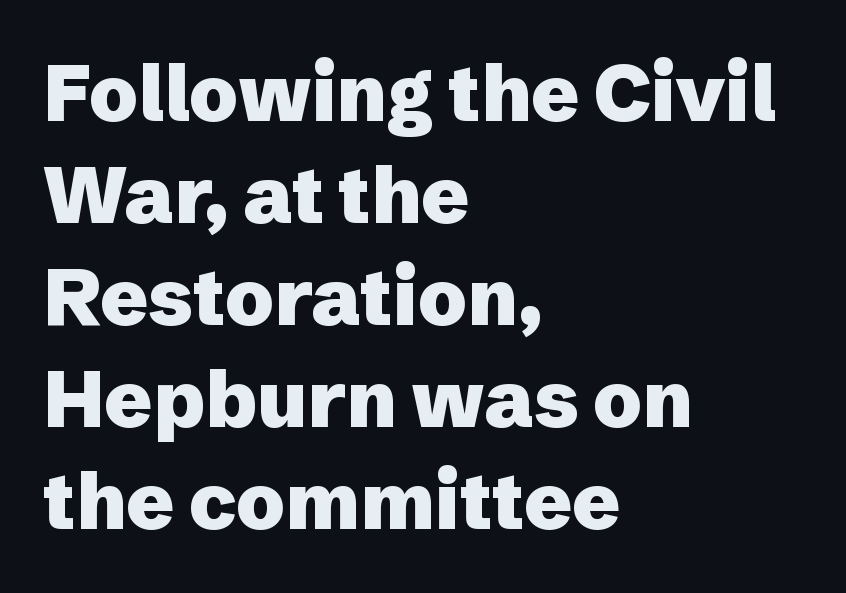
{"serif": "no", "italic": "no", "bold": "yes", "weight": "heavy", "width": "normal", "stroke_contrast": "low", "x_height": "medium", "monospaced": "no", "underline": "no", "align": "left", "line_spacing": "normal", "line_spacing_ratio": 1.29, "letter_spacing": "normal", "letter_spacing_em": 0.0, "glyph_px": 79}
